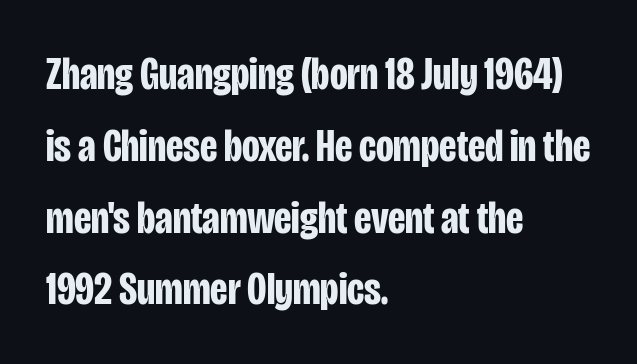
The image shows 46 px bold, condensed sans-serif type, upright; set left-aligned, normal line spacing (1.56x), normal letter spacing, not underlined; low stroke contrast and a large x-height.
